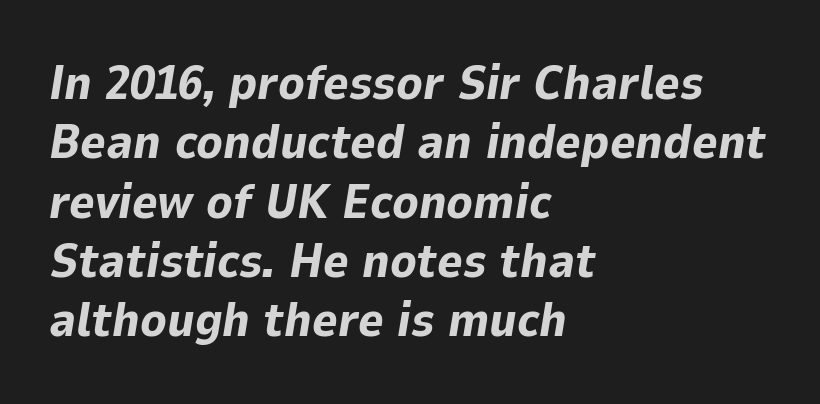
{"italic": "yes", "lean": "right", "slant_degrees": 9, "bold": "yes", "weight": "bold", "width": "normal", "stroke_contrast": "low", "x_height": "medium", "monospaced": "no", "underline": "no", "align": "left", "line_spacing_ratio": 1.21, "letter_spacing": "normal", "letter_spacing_em": 0.0, "glyph_px": 49}
